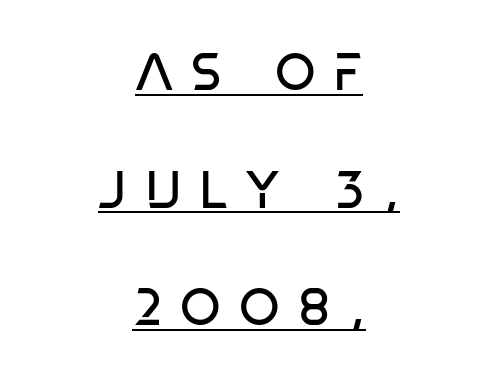
{"serif": "no", "bold": "no", "weight": "regular", "width": "condensed", "stroke_contrast": "low", "x_height": "large", "monospaced": "no", "underline": "yes", "align": "center", "line_spacing": "loose", "line_spacing_ratio": 2.26, "letter_spacing": "wide", "letter_spacing_em": 0.34, "glyph_px": 52}
